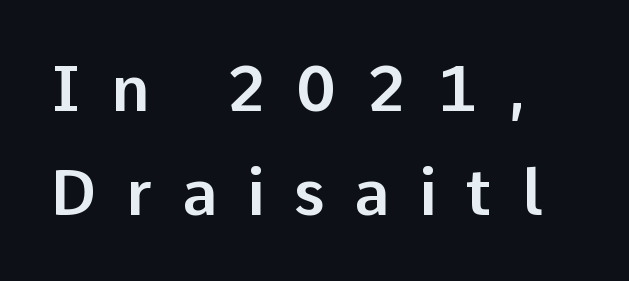
Q: Is the text italic (slanted)? A: No, it is upright.
Q: Is the typeface a serif or a sans-serif typeface? A: Sans-serif.
Q: Is the text underlined? A: No.
Q: Is the spacing between letters normal or unusually wide? A: Unusually wide.
Q: Is the spacing between lines tight, normal or loose? A: Normal.
Q: Width (condensed, normal, or wide)? A: Normal.
Q: Stroke contrast? A: Low.
Q: x-height? A: Medium.
Q: Monospaced? A: No.
